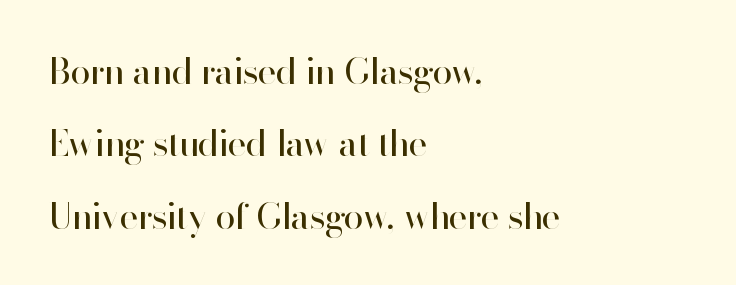
{"serif": "no", "italic": "no", "bold": "no", "weight": "regular", "width": "normal", "stroke_contrast": "high", "x_height": "small", "monospaced": "no", "underline": "no", "align": "left", "line_spacing": "loose", "line_spacing_ratio": 2.01, "letter_spacing": "normal", "letter_spacing_em": 0.0, "glyph_px": 36}
